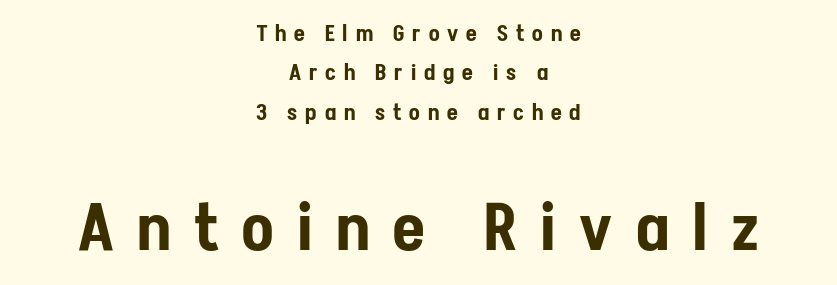
Bigger letters appear in the bottom chunk; the top chunk is reduced. Neither beginnings nor endings align; midpoints do. The face used here is proportionally spaced, like ordinary book or web type. Regarding serifs, this sample does without them. Decoration check: the copy has no underline. The horizontal fit of the characters is loose and conspicuously gappy.
